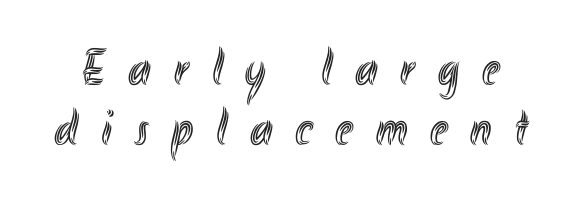
Q: Is the text italic (slanted)? A: Yes.
Q: Is the text underlined? A: No.
Q: Is the spacing between letters normal or unusually wide? A: Unusually wide.
Q: Width (condensed, normal, or wide)? A: Condensed.
Q: x-height? A: Small.
Q: Monospaced? A: No.
